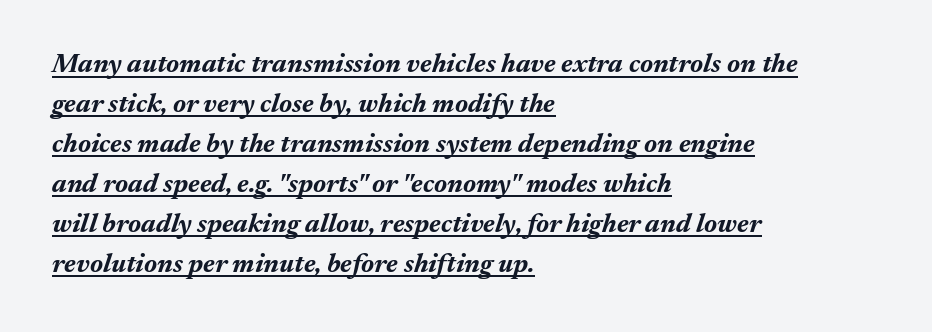
{"italic": "yes", "lean": "right", "slant_degrees": 17, "bold": "yes", "underline": "yes", "align": "left", "line_spacing": "normal", "line_spacing_ratio": 1.48, "letter_spacing": "normal", "letter_spacing_em": 0.0, "glyph_px": 27}
